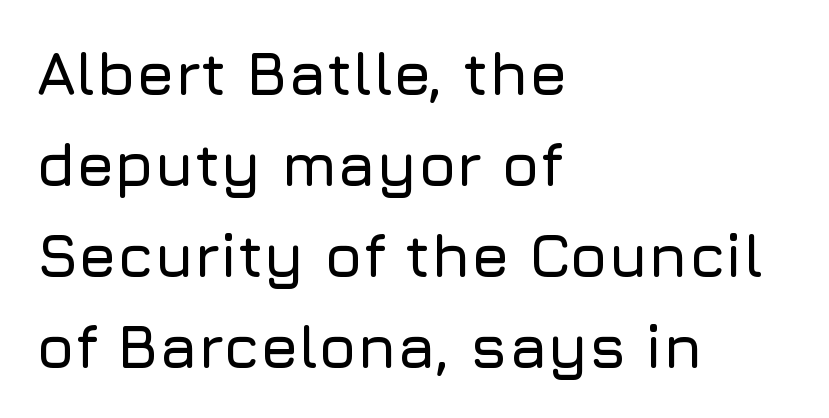
Q: Is the text italic (slanted)? A: No, it is upright.
Q: Is the typeface a serif or a sans-serif typeface? A: Sans-serif.
Q: Is the text underlined? A: No.
Q: How is the paragraph aligned? A: Left-aligned.
Q: Is the spacing between letters normal or unusually wide? A: Normal.
Q: Is the spacing between lines tight, normal or loose? A: Normal.
Q: Width (condensed, normal, or wide)? A: Normal.
Q: Stroke contrast? A: Low.
Q: x-height? A: Medium.
Q: Monospaced? A: No.
